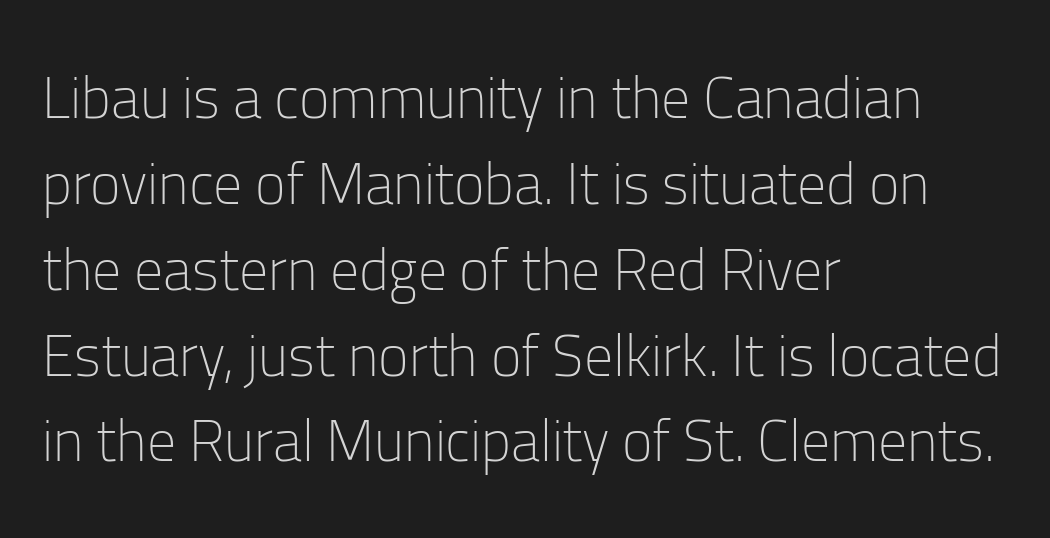
Q: Is the text bold? A: No.
Q: Is the text italic (slanted)? A: No, it is upright.
Q: Is the typeface a serif or a sans-serif typeface? A: Sans-serif.
Q: Is the text underlined? A: No.
Q: How is the paragraph aligned? A: Left-aligned.
Q: Is the spacing between letters normal or unusually wide? A: Normal.
Q: Is the spacing between lines tight, normal or loose? A: Normal.
Q: Width (condensed, normal, or wide)? A: Normal.
Q: Stroke contrast? A: Low.
Q: x-height? A: Medium.
Q: Monospaced? A: No.
